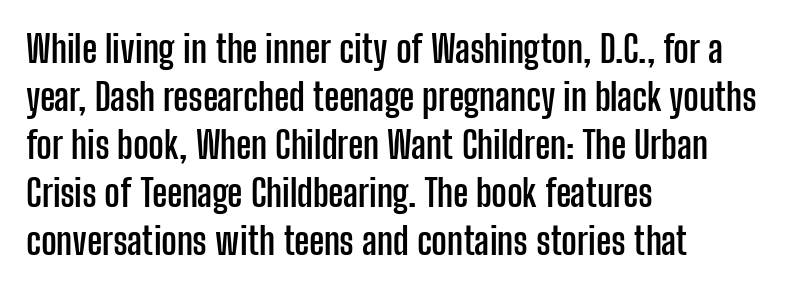
The image shows 37 px semibold, condensed sans-serif type, upright; set left-aligned, normal line spacing (1.3x), normal letter spacing, not underlined; low stroke contrast and a medium x-height.
